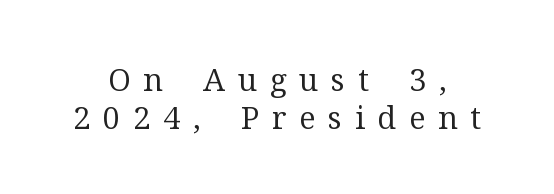
{"serif": "yes", "italic": "no", "bold": "no", "weight": "regular", "width": "normal", "stroke_contrast": "medium", "x_height": "medium", "monospaced": "no", "underline": "no", "line_spacing_ratio": 1.23, "letter_spacing": "wide", "letter_spacing_em": 0.41, "glyph_px": 31}
